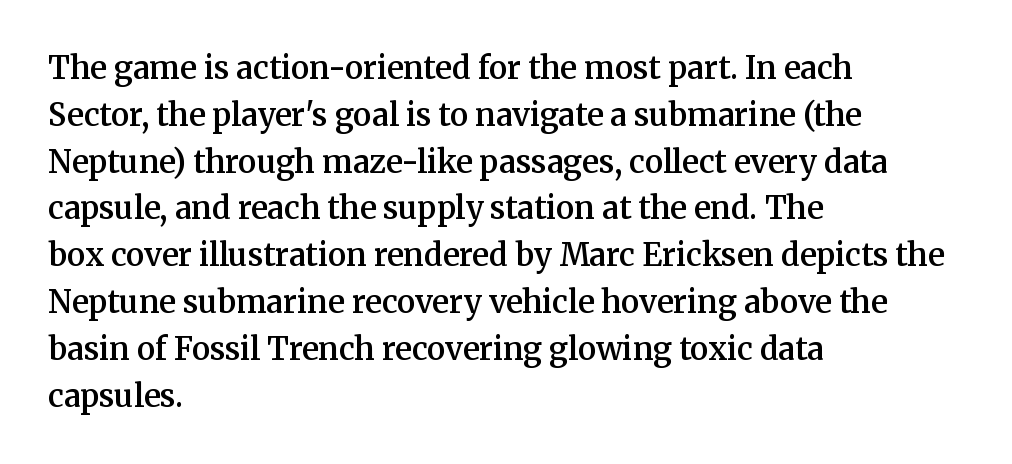
The rag falls on the right side of this text block. Honestly, the row spacing looks completely unremarkable. The type family on display is of the serif kind. A typesetter would call this proportional, since set widths differ per character.
